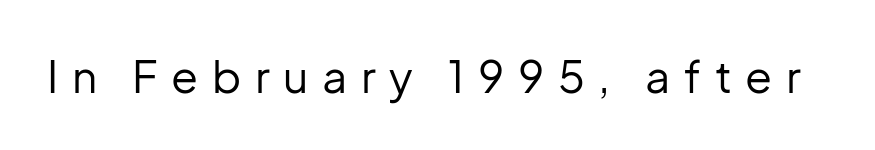
Q: Is the text bold? A: No.
Q: Is the text italic (slanted)? A: No, it is upright.
Q: Is the typeface a serif or a sans-serif typeface? A: Sans-serif.
Q: Is the text underlined? A: No.
Q: Is the spacing between letters normal or unusually wide? A: Unusually wide.
Q: Width (condensed, normal, or wide)? A: Normal.
Q: Stroke contrast? A: Low.
Q: x-height? A: Medium.
Q: Monospaced? A: No.
